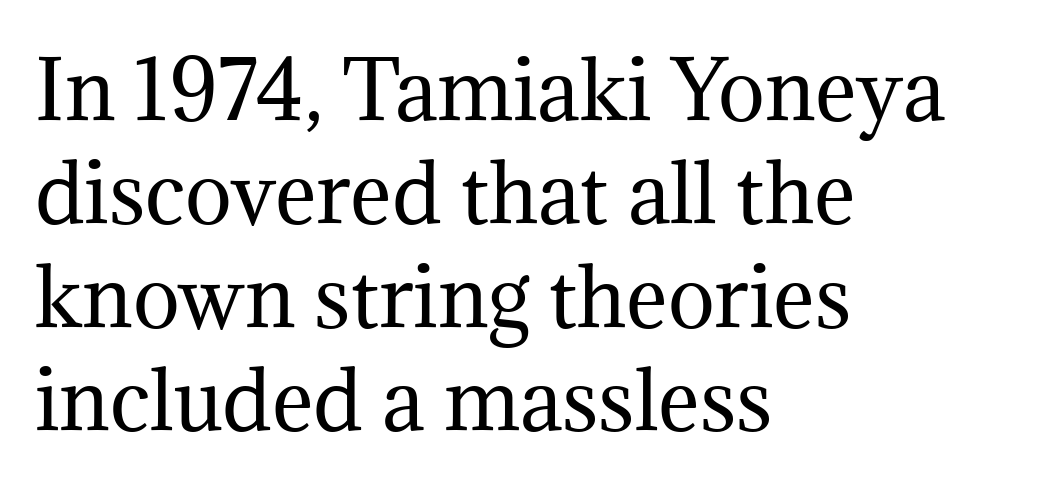
{"serif": "yes", "italic": "no", "bold": "no", "weight": "regular", "width": "normal", "stroke_contrast": "medium", "x_height": "medium", "monospaced": "no", "underline": "no", "align": "left", "line_spacing": "normal", "line_spacing_ratio": 1.31, "letter_spacing": "normal", "letter_spacing_em": 0.0, "glyph_px": 79}
